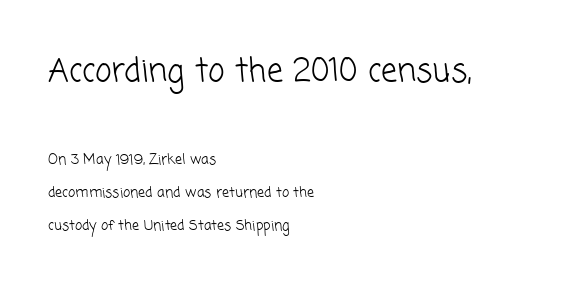
Rows of type keep a wide berth in the vertical direction. Heft: none added — not bold. These lines stack with their left ends in a neat column. Which of the two is more prominent by size? The first, at the top.
